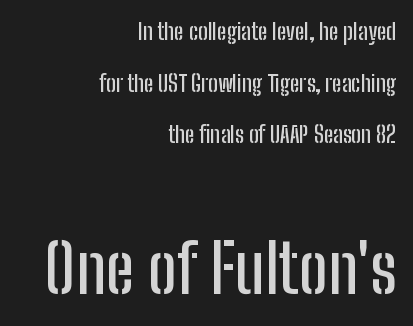
Q: Is the text italic (slanted)? A: No, it is upright.
Q: Is the typeface a serif or a sans-serif typeface? A: Sans-serif.
Q: Is the text underlined? A: No.
Q: How is the paragraph aligned? A: Right-aligned.
Q: Is the spacing between letters normal or unusually wide? A: Normal.
Q: Is the spacing between lines tight, normal or loose? A: Loose.
Q: Which block of text is set in a larger size, the first (top) or the second (bottom)? A: The second (bottom) one.
Q: Width (condensed, normal, or wide)? A: Condensed.
Q: Stroke contrast? A: Low.
Q: x-height? A: Medium.
Q: Monospaced? A: No.
